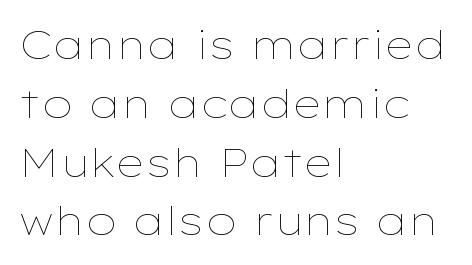
The image shows 40 px thin, wide type, upright; set left-aligned, normal line spacing (1.47x), normal letter spacing, not underlined; low stroke contrast and a medium x-height.
